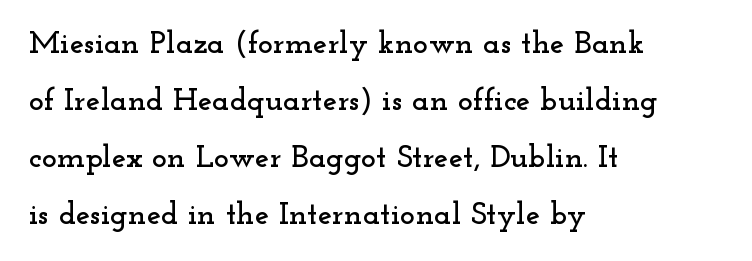
The image shows 32 px wide serif type, upright; set left-aligned, line spacing 1.78x, normal letter spacing, not underlined; low stroke contrast and a small x-height.
